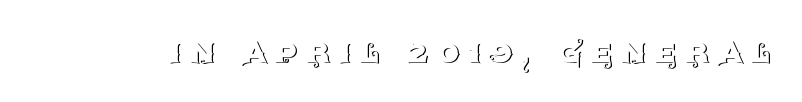
Q: Is the text bold? A: No.
Q: Is the text italic (slanted)? A: No, it is upright.
Q: Is the typeface a serif or a sans-serif typeface? A: Serif.
Q: Is the text underlined? A: No.
Q: Is the spacing between letters normal or unusually wide? A: Unusually wide.
Q: Width (condensed, normal, or wide)? A: Normal.
Q: Stroke contrast? A: Medium.
Q: x-height? A: Large.
Q: Monospaced? A: No.
